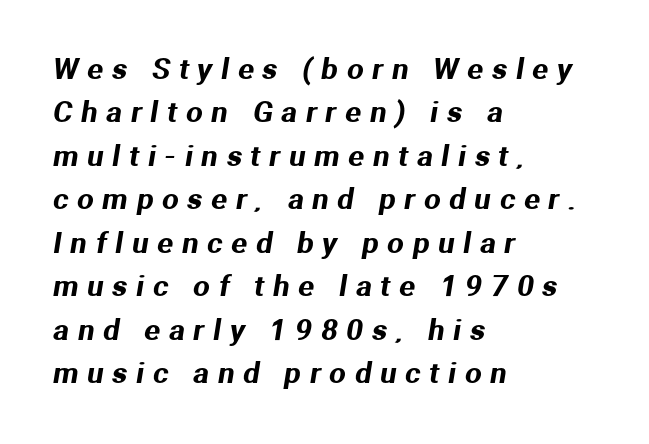
A typesetter would call this heavily tracked-out type. One-word summary of the alignment: left. Horizontal bands of white between lines are of average thickness. Just letters on the line, the space beneath them empty. This sample uses a sans-serif face.
